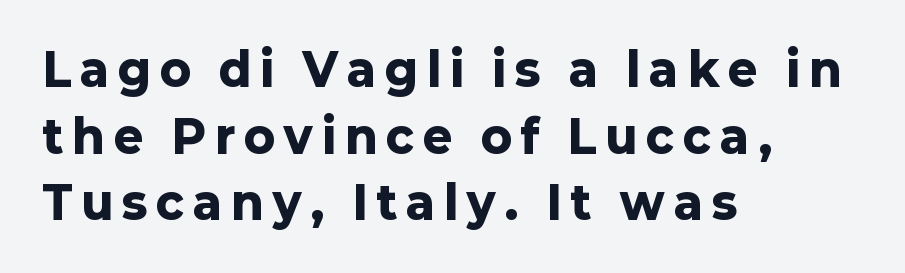
Weight check: bold — yes, fully. Is there any slant? The stems are plumb. Is this a fixed-width face? No — the glyphs have proportional, varying widths. The horizontal fit of the characters is loose and conspicuously gappy. Quick note: underline off.
